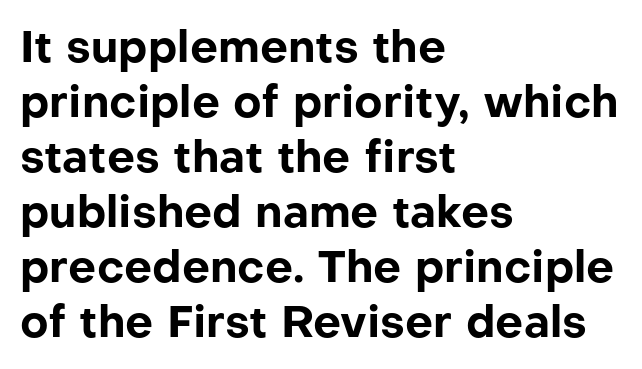
Q: Is the text bold? A: Yes.
Q: Is the text italic (slanted)? A: No, it is upright.
Q: Is the typeface a serif or a sans-serif typeface? A: Sans-serif.
Q: Is the text underlined? A: No.
Q: How is the paragraph aligned? A: Left-aligned.
Q: Is the spacing between letters normal or unusually wide? A: Normal.
Q: Is the spacing between lines tight, normal or loose? A: Normal.
Q: Width (condensed, normal, or wide)? A: Normal.
Q: Stroke contrast? A: Low.
Q: x-height? A: Medium.
Q: Monospaced? A: No.
